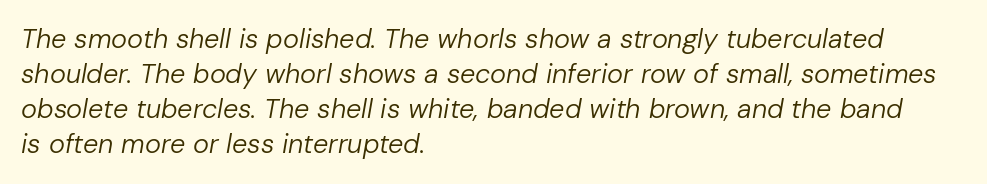
Q: Is the text bold? A: No.
Q: Is the text italic (slanted)? A: Yes, it leans right by about 10 degrees.
Q: Is the text underlined? A: No.
Q: How is the paragraph aligned? A: Left-aligned.
Q: Is the spacing between letters normal or unusually wide? A: Normal.
Q: Is the spacing between lines tight, normal or loose? A: Normal.
